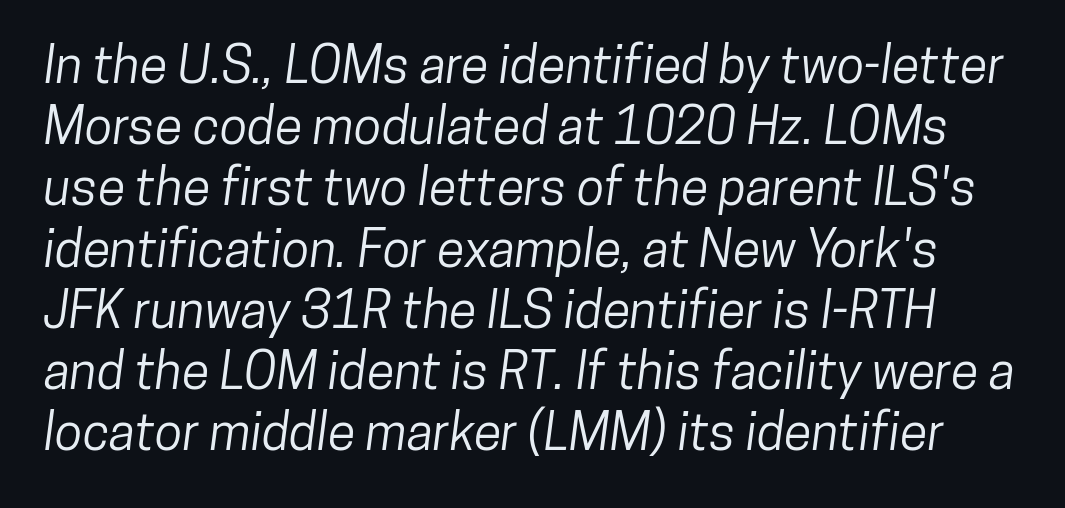
Q: Is the typeface a serif or a sans-serif typeface? A: Sans-serif.
Q: Is the text underlined? A: No.
Q: Is the spacing between letters normal or unusually wide? A: Normal.
Q: Width (condensed, normal, or wide)? A: Condensed.
Q: Stroke contrast? A: Low.
Q: x-height? A: Medium.
Q: Monospaced? A: No.
